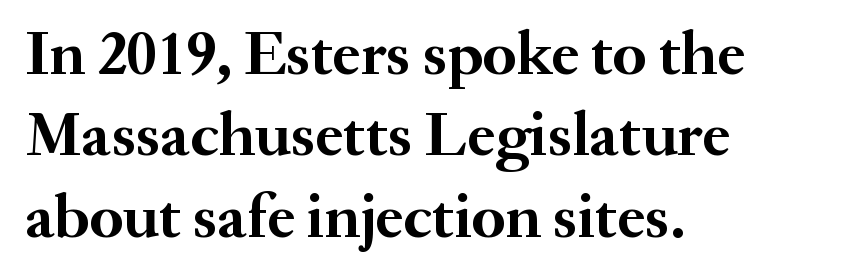
The image shows 63 px semibold serif type, upright; set left-aligned, normal line spacing (1.29x), normal letter spacing, not underlined; medium stroke contrast and a small x-height.
